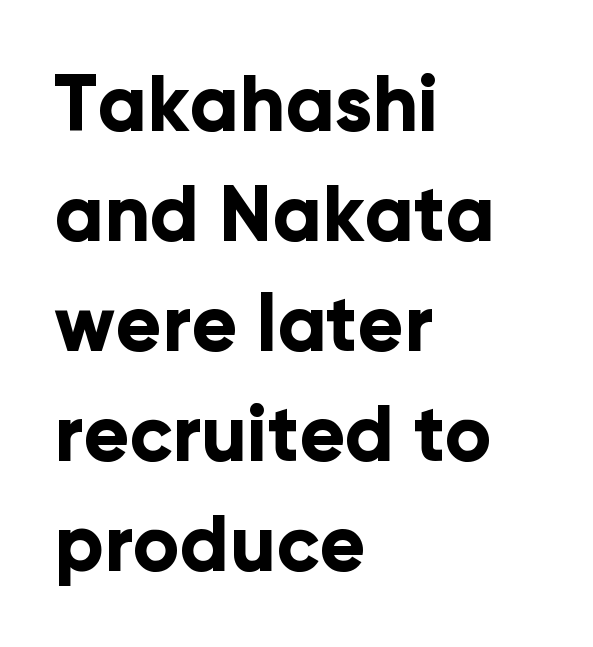
Q: Is the text bold? A: Yes.
Q: Is the text italic (slanted)? A: No, it is upright.
Q: Is the typeface a serif or a sans-serif typeface? A: Sans-serif.
Q: Is the text underlined? A: No.
Q: How is the paragraph aligned? A: Left-aligned.
Q: Is the spacing between letters normal or unusually wide? A: Normal.
Q: Is the spacing between lines tight, normal or loose? A: Normal.
Q: Width (condensed, normal, or wide)? A: Normal.
Q: Stroke contrast? A: Low.
Q: x-height? A: Medium.
Q: Monospaced? A: No.
